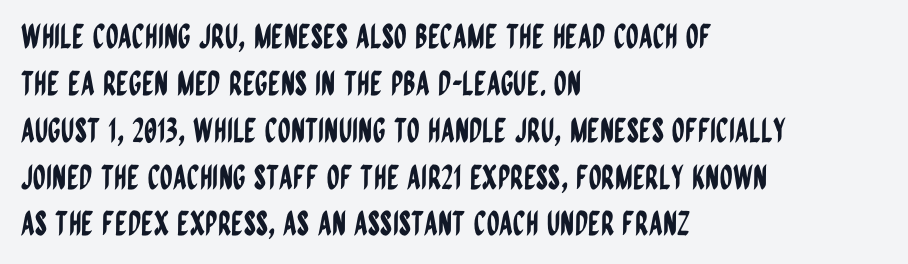
Q: Is the text italic (slanted)? A: No, it is upright.
Q: Is the typeface a serif or a sans-serif typeface? A: Sans-serif.
Q: Is the text underlined? A: No.
Q: How is the paragraph aligned? A: Left-aligned.
Q: Is the spacing between letters normal or unusually wide? A: Normal.
Q: Is the spacing between lines tight, normal or loose? A: Normal.
Q: Width (condensed, normal, or wide)? A: Condensed.
Q: Stroke contrast? A: Low.
Q: x-height? A: Large.
Q: Monospaced? A: No.
